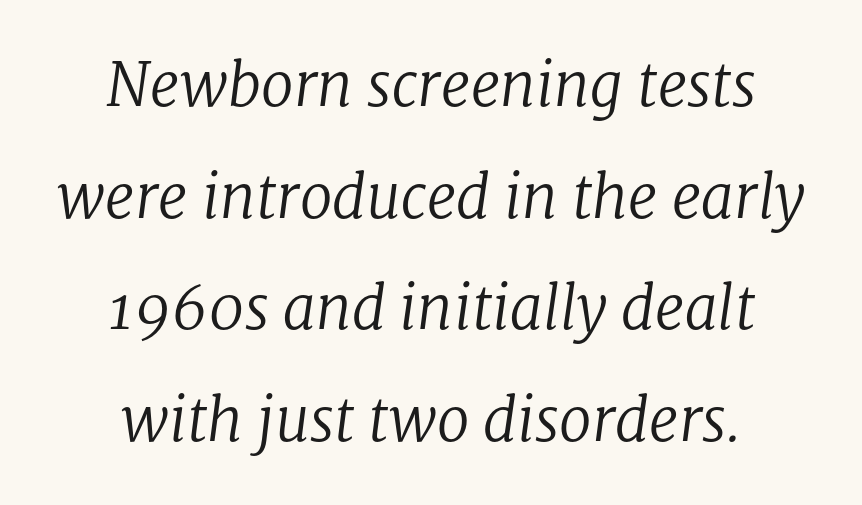
{"serif": "yes", "italic": "yes", "lean": "right", "slant_degrees": 8, "bold": "no", "weight": "regular", "width": "normal", "stroke_contrast": "low", "x_height": "medium", "monospaced": "no", "underline": "no", "align": "center", "line_spacing_ratio": 1.89, "letter_spacing": "normal", "letter_spacing_em": 0.0, "glyph_px": 59}
